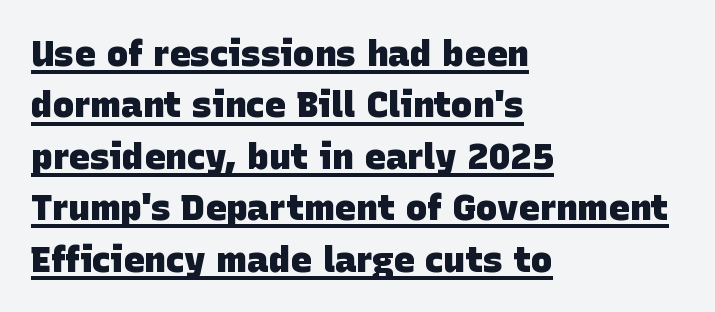
{"serif": "no", "bold": "yes", "weight": "heavy", "width": "normal", "stroke_contrast": "low", "x_height": "large", "monospaced": "no", "underline": "yes", "align": "left", "line_spacing": "normal", "line_spacing_ratio": 1.43, "letter_spacing": "normal", "letter_spacing_em": 0.0, "glyph_px": 36}
